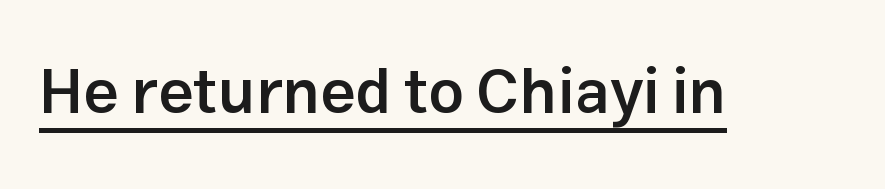
{"serif": "no", "italic": "no", "bold": "semi", "weight": "semibold", "width": "normal", "stroke_contrast": "low", "x_height": "medium", "monospaced": "no", "underline": "yes", "letter_spacing": "normal", "letter_spacing_em": 0.0, "glyph_px": 63}
